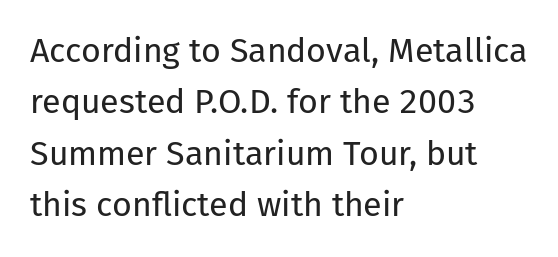
{"serif": "no", "italic": "no", "bold": "no", "weight": "regular", "width": "normal", "stroke_contrast": "low", "x_height": "medium", "monospaced": "no", "underline": "no", "align": "left", "line_spacing": "normal", "line_spacing_ratio": 1.51, "letter_spacing": "normal", "letter_spacing_em": 0.0, "glyph_px": 34}
